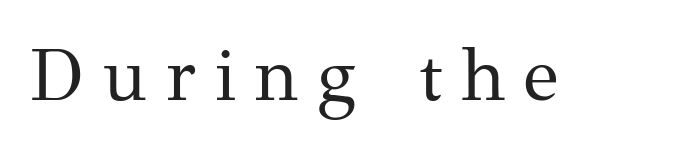
Little horizontal feet cap the strokes, marking this as serif type. Tracking value appears strongly positive — letters spread wide. Is the type heavy? It reads as light-to-regular instead. Underlining? Definitely not there. Quick note: not italic, upright. Looks like regular typesetting: each glyph gets only the width it needs.
